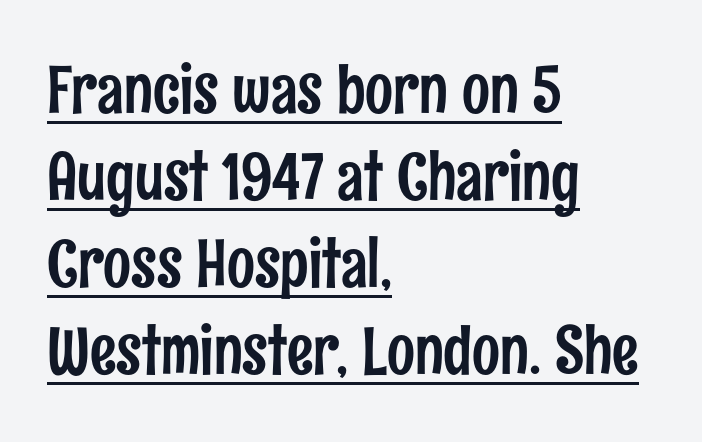
Q: Is the text italic (slanted)? A: No, it is upright.
Q: Is the typeface a serif or a sans-serif typeface? A: Sans-serif.
Q: Is the text underlined? A: Yes.
Q: How is the paragraph aligned? A: Left-aligned.
Q: Is the spacing between letters normal or unusually wide? A: Normal.
Q: Is the spacing between lines tight, normal or loose? A: Normal.
Q: Width (condensed, normal, or wide)? A: Condensed.
Q: Stroke contrast? A: Low.
Q: x-height? A: Medium.
Q: Monospaced? A: No.
